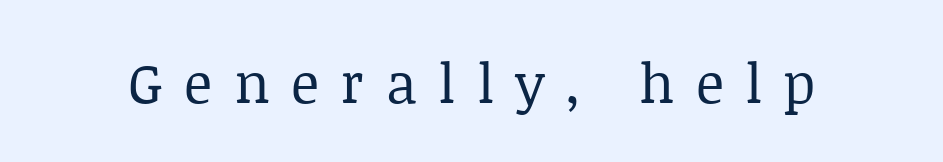
The image shows 55 px regular-weight serif type, upright; set unusually wide letter spacing (+0.39 em), not underlined; low stroke contrast and a large x-height.
